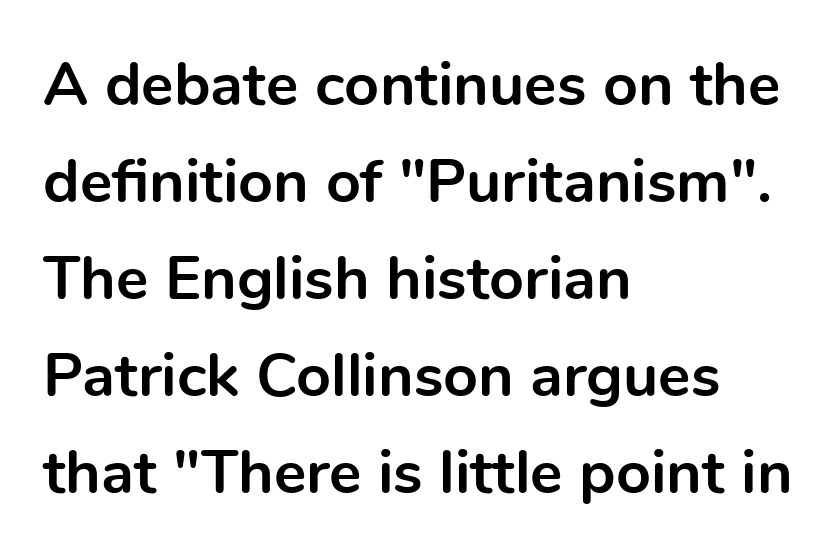
Q: Is the text bold? A: Yes.
Q: Is the text italic (slanted)? A: No, it is upright.
Q: Is the typeface a serif or a sans-serif typeface? A: Sans-serif.
Q: Is the text underlined? A: No.
Q: How is the paragraph aligned? A: Left-aligned.
Q: Is the spacing between letters normal or unusually wide? A: Normal.
Q: Is the spacing between lines tight, normal or loose? A: Normal.
Q: Width (condensed, normal, or wide)? A: Normal.
Q: x-height? A: Medium.
Q: Monospaced? A: No.
